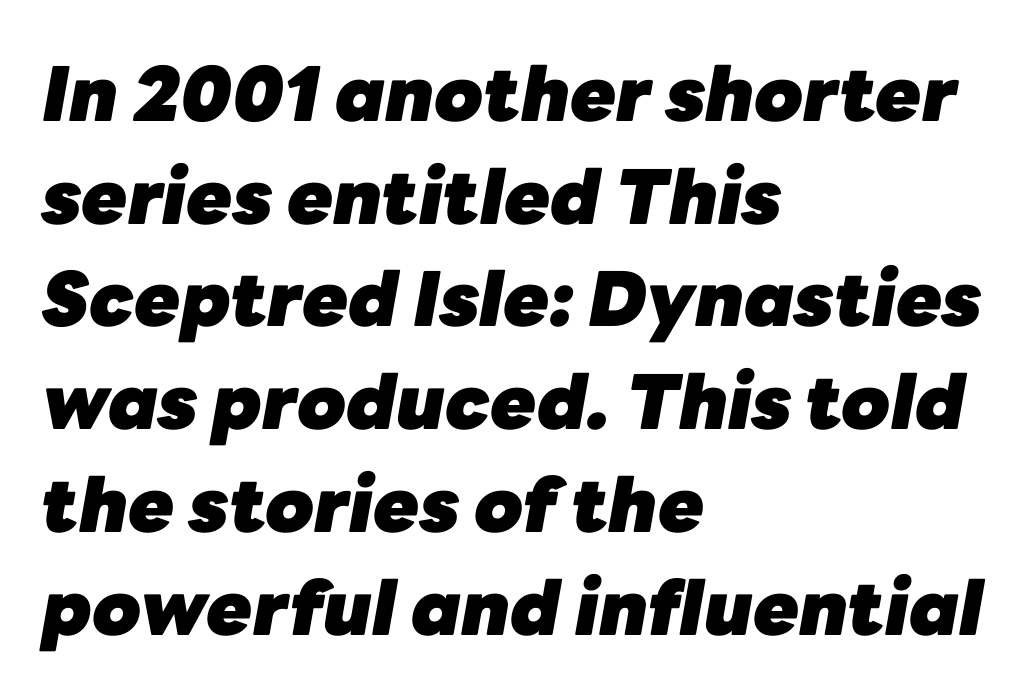
Q: Is the text bold? A: Yes.
Q: Is the text italic (slanted)? A: Yes, it leans right by about 10 degrees.
Q: Is the text underlined? A: No.
Q: How is the paragraph aligned? A: Left-aligned.
Q: Is the spacing between letters normal or unusually wide? A: Normal.
Q: Is the spacing between lines tight, normal or loose? A: Normal.
Q: Width (condensed, normal, or wide)? A: Normal.
Q: Stroke contrast? A: Low.
Q: x-height? A: Medium.
Q: Monospaced? A: No.
